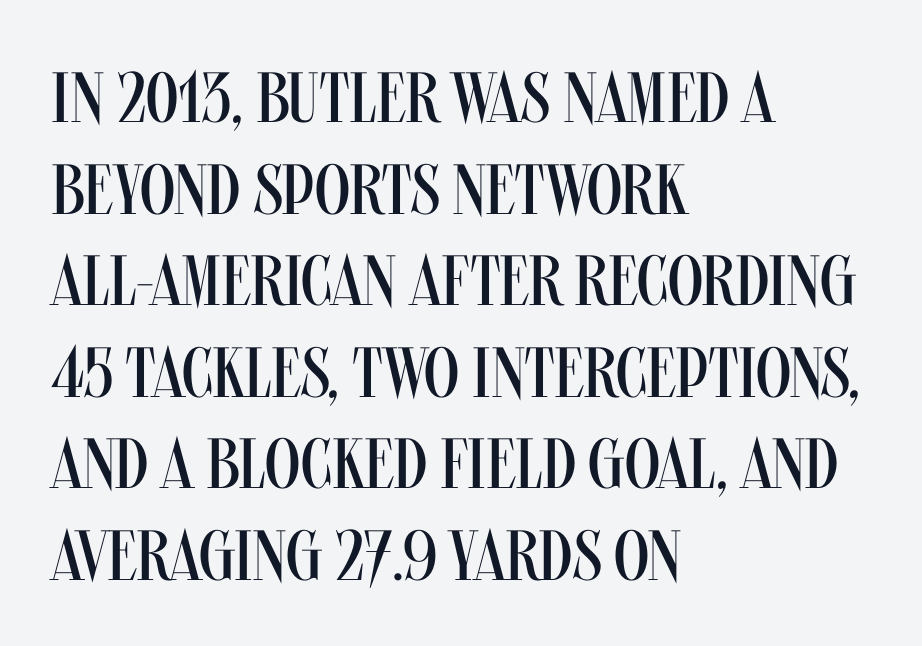
Q: Is the text bold? A: No.
Q: Is the text italic (slanted)? A: No, it is upright.
Q: Is the typeface a serif or a sans-serif typeface? A: Sans-serif.
Q: Is the text underlined? A: No.
Q: How is the paragraph aligned? A: Left-aligned.
Q: Is the spacing between letters normal or unusually wide? A: Normal.
Q: Is the spacing between lines tight, normal or loose? A: Normal.
Q: Width (condensed, normal, or wide)? A: Condensed.
Q: Stroke contrast? A: Medium.
Q: x-height? A: Large.
Q: Monospaced? A: No.
